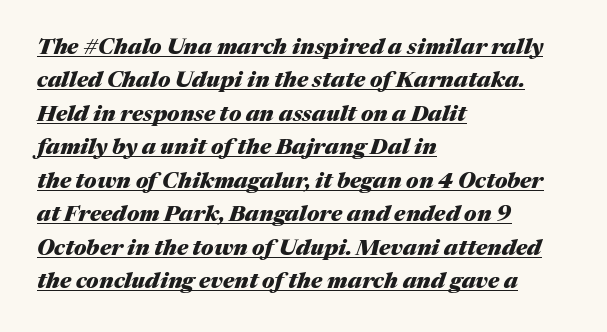
Decoration check: the copy is underlined. Is the block centered? No — it sits flush against the left margin. Standard letterfit; no display-style spreading of the glyphs. The strokes are fattened all the way to bold. Reading down the column, the eye jumps a familiar distance to each next line. Slant detected: the letters are inclined.
